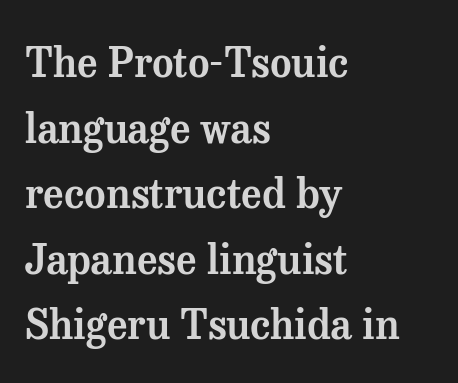
Q: Is the text italic (slanted)? A: No, it is upright.
Q: Is the typeface a serif or a sans-serif typeface? A: Serif.
Q: Is the text underlined? A: No.
Q: How is the paragraph aligned? A: Left-aligned.
Q: Is the spacing between letters normal or unusually wide? A: Normal.
Q: Is the spacing between lines tight, normal or loose? A: Normal.
Q: Width (condensed, normal, or wide)? A: Normal.
Q: Stroke contrast? A: Medium.
Q: x-height? A: Medium.
Q: Monospaced? A: No.
